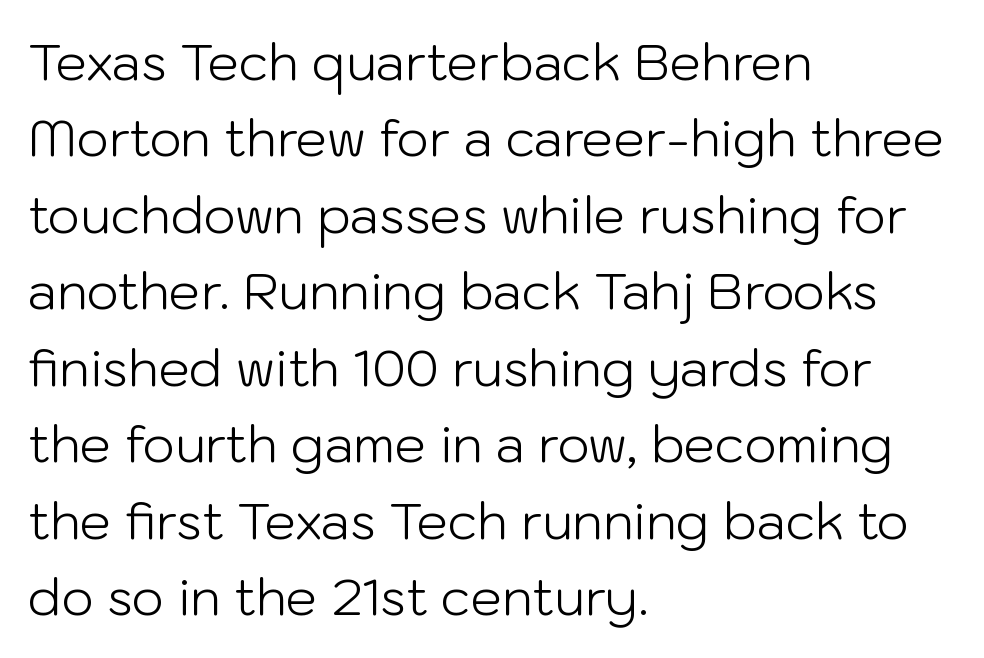
The image shows 50 px light sans-serif type, upright; set left-aligned, normal line spacing (1.53x), normal letter spacing, not underlined; low stroke contrast and a medium x-height.
